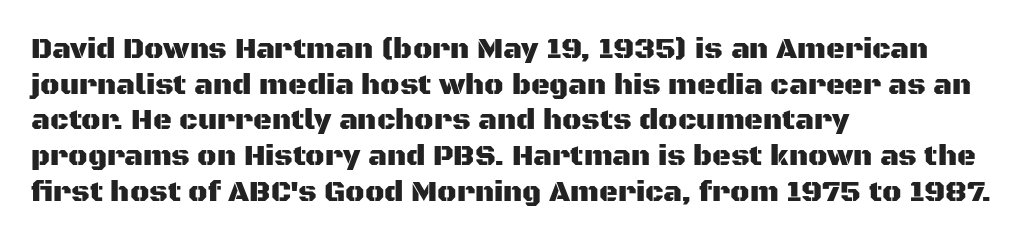
The image shows 29 px sans-serif type, upright; set left-aligned, line spacing 1.23x, normal letter spacing, not underlined; medium stroke contrast and a large x-height.
